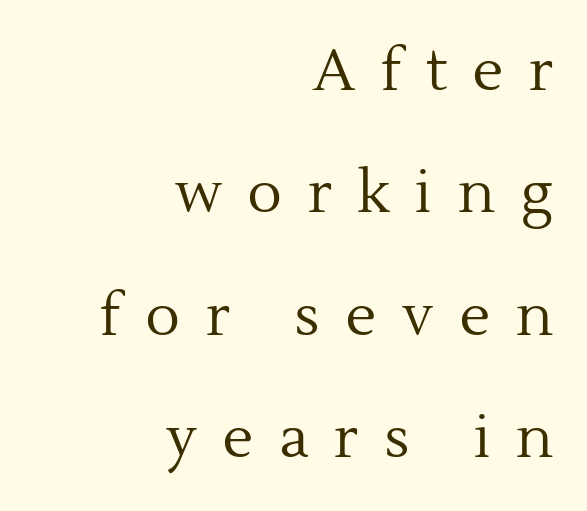
Do the letters lean? They stand straight. The space between consecutive lines is lavish. The letters are spread apart with noticeably loose tracking. Serifs: yes, visible at the terminals of the letterforms. Descenders are the only things crossing below the line.
